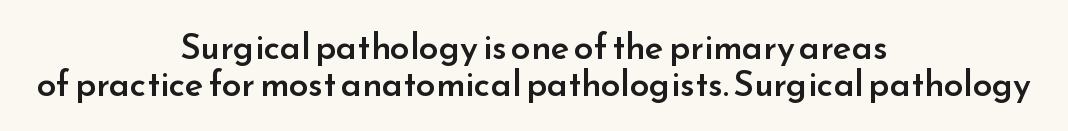
The image shows 35 px semibold sans-serif type, upright; set centered, tight line spacing (1.07x), normal letter spacing, not underlined; low stroke contrast and a small x-height.
